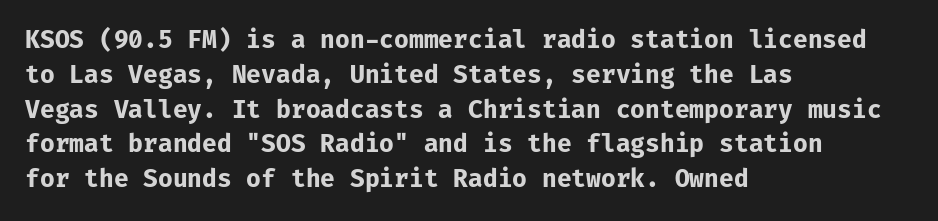
Q: Is the text bold? A: Yes.
Q: Is the text italic (slanted)? A: No, it is upright.
Q: Is the text underlined? A: No.
Q: How is the paragraph aligned? A: Left-aligned.
Q: Is the spacing between letters normal or unusually wide? A: Normal.
Q: Is the spacing between lines tight, normal or loose? A: Normal.
